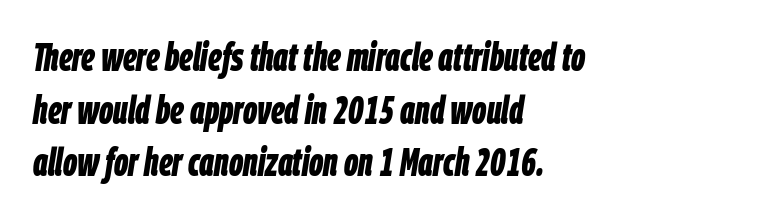
Q: Is the text bold? A: Yes.
Q: Is the text italic (slanted)? A: Yes, it leans right by about 9 degrees.
Q: Is the text underlined? A: No.
Q: How is the paragraph aligned? A: Left-aligned.
Q: Is the spacing between letters normal or unusually wide? A: Normal.
Q: Is the spacing between lines tight, normal or loose? A: Normal.
Q: Width (condensed, normal, or wide)? A: Condensed.
Q: Stroke contrast? A: Low.
Q: x-height? A: Large.
Q: Monospaced? A: No.
